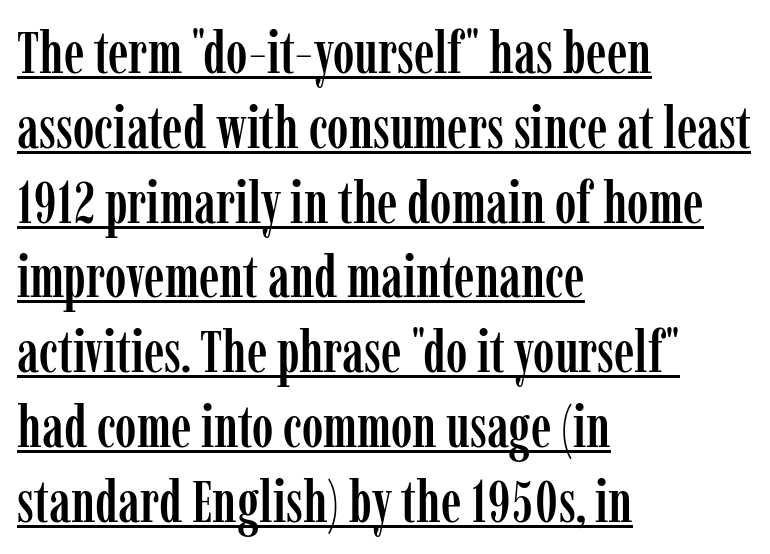
One-word summary of the alignment: left. The glyphs are accompanied by a horizontal stroke just below them. The rendering uses natural spacing where letterforms have individual widths. Does the type have serifs? Yes, each stem ends in a small foot. Is the letter spacing exaggerated? No — it looks like the ordinary default. The letters stand upright; this is a roman face.
